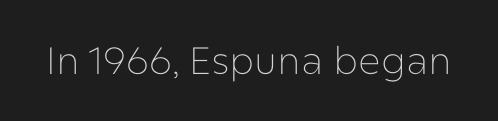
{"serif": "no", "italic": "no", "bold": "no", "weight": "thin", "width": "normal", "stroke_contrast": "low", "x_height": "medium", "monospaced": "no", "underline": "no", "letter_spacing": "normal", "letter_spacing_em": 0.0, "glyph_px": 38}
